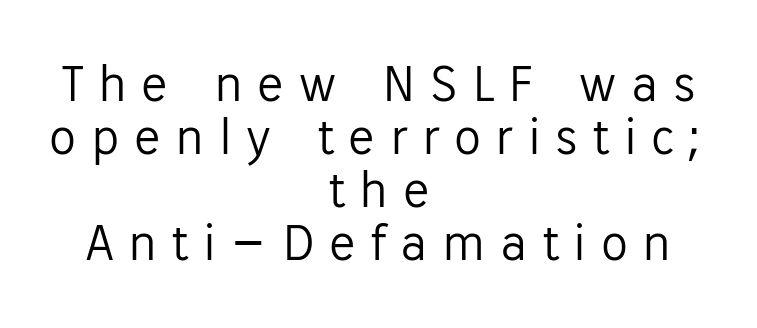
The image shows 54 px light sans-serif type, upright; set centered, tight line spacing (0.98x), unusually wide letter spacing (+0.27 em), not underlined; low stroke contrast and a medium x-height.
